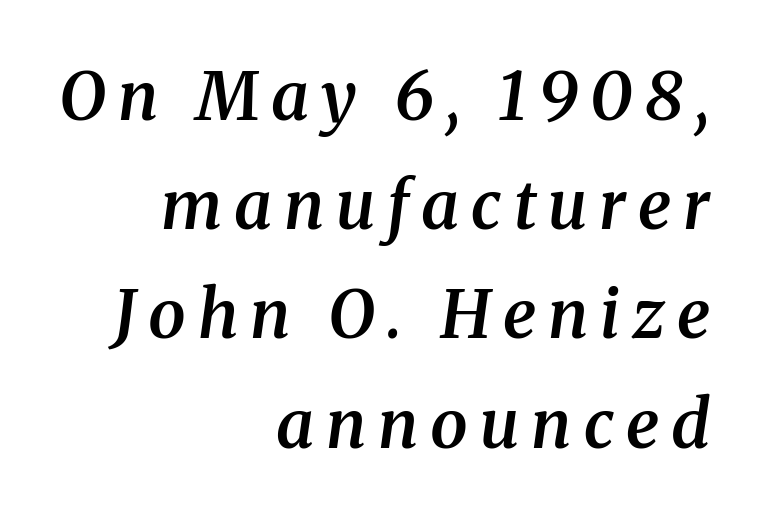
The image shows 67 px semibold serif type, italic (leaning right); set right-aligned, normal line spacing (1.63x), not underlined; medium stroke contrast and a medium x-height.
